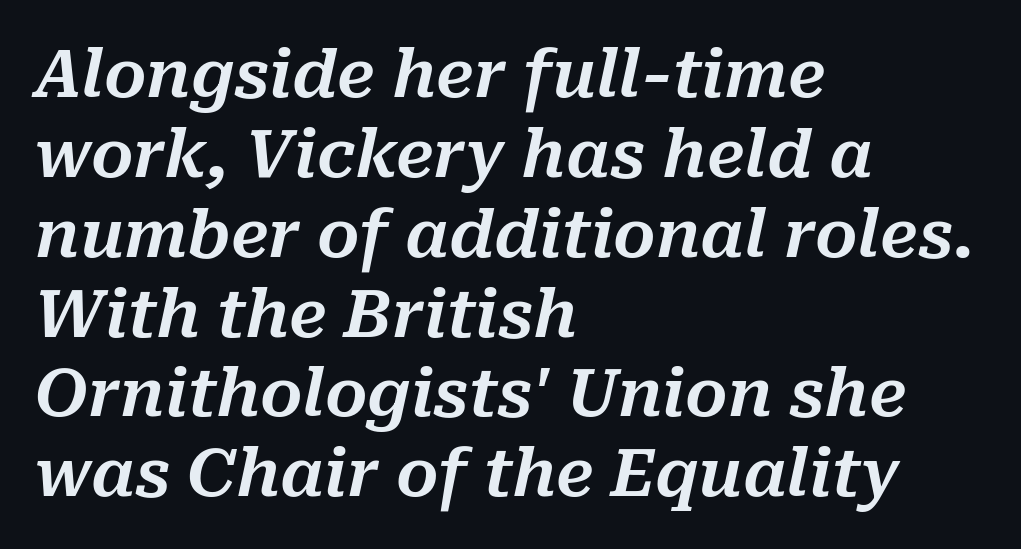
{"italic": "yes", "lean": "right", "slant_degrees": 10, "width": "normal", "stroke_contrast": "medium", "x_height": "medium", "monospaced": "no", "underline": "no", "align": "left", "line_spacing_ratio": 1.21, "letter_spacing": "normal", "letter_spacing_em": 0.0, "glyph_px": 66}
